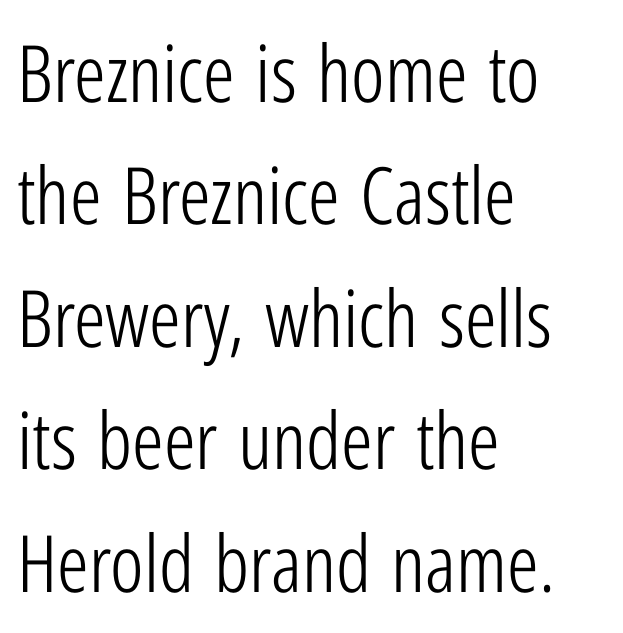
Q: Is the text bold? A: No.
Q: Is the text italic (slanted)? A: No, it is upright.
Q: Is the typeface a serif or a sans-serif typeface? A: Sans-serif.
Q: Is the text underlined? A: No.
Q: How is the paragraph aligned? A: Left-aligned.
Q: Is the spacing between letters normal or unusually wide? A: Normal.
Q: Is the spacing between lines tight, normal or loose? A: Normal.
Q: Width (condensed, normal, or wide)? A: Condensed.
Q: Stroke contrast? A: Low.
Q: x-height? A: Medium.
Q: Monospaced? A: No.
